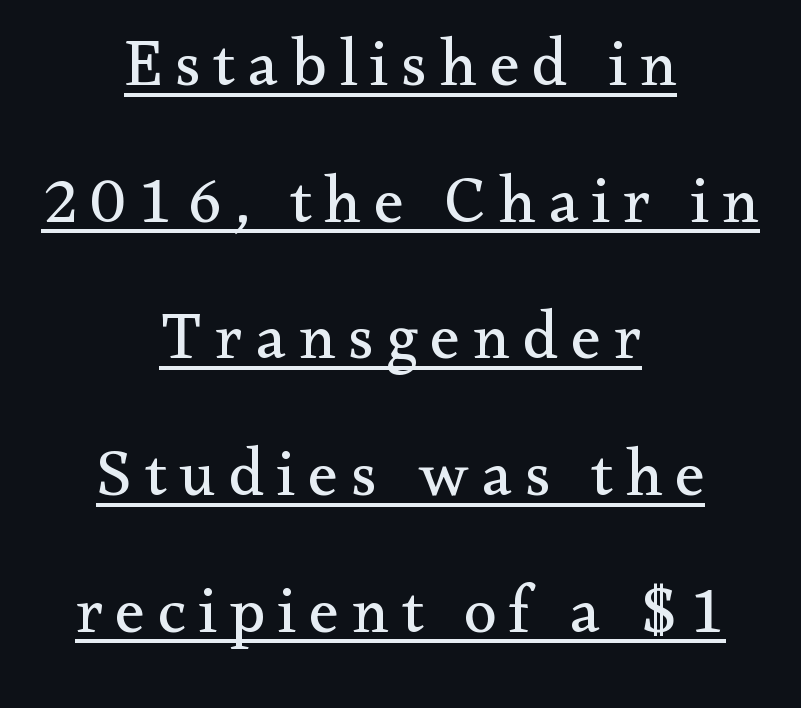
Each letter keeps its own natural width here, so spacing adapts to shape. Reading down the column, the eye jumps a long way to each next line. Heaviness? Minimal to ordinary, like unemphasized prose. Which margin do the lines hug? Neither — every line sits in the middle. Style check: upright.
